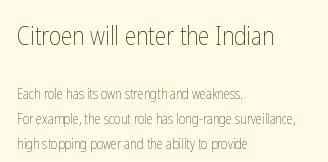
{"italic": "no", "bold": "no", "underline": "no", "align": "left", "line_spacing_ratio": 1.78, "letter_spacing": "normal", "letter_spacing_em": 0.0, "larger_block": "first", "size_ratio": 1.86, "glyph_px": 26}
